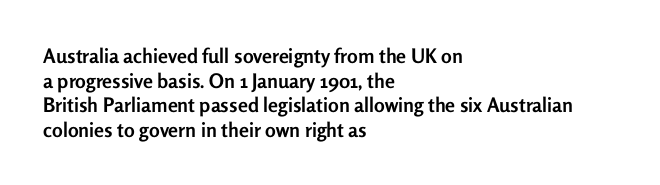
Q: Is the text bold? A: Yes.
Q: Is the text italic (slanted)? A: No, it is upright.
Q: Is the text underlined? A: No.
Q: How is the paragraph aligned? A: Left-aligned.
Q: Is the spacing between letters normal or unusually wide? A: Normal.
